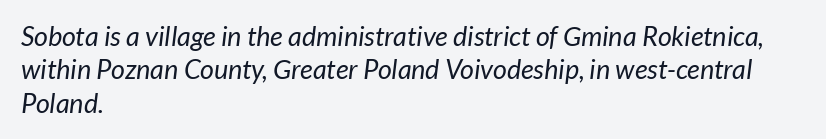
The image shows 27 px text type; set left-aligned, line spacing 1.24x, normal letter spacing, not underlined.
